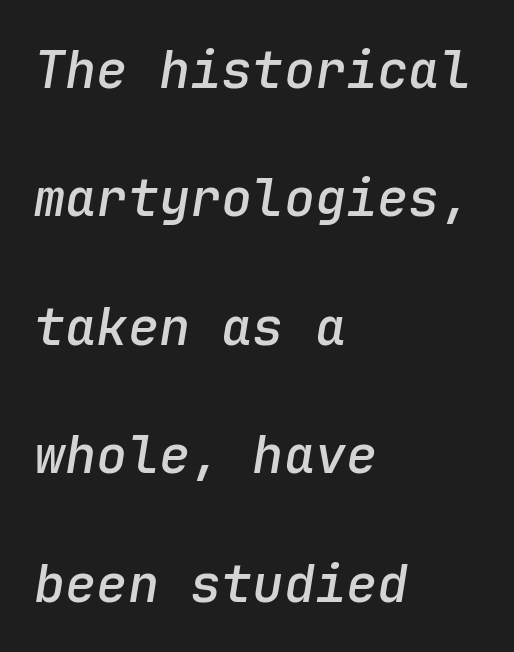
Q: Is the text bold? A: Semi-bold.
Q: Is the text italic (slanted)? A: Yes, it leans right by about 9 degrees.
Q: Is the text underlined? A: No.
Q: How is the paragraph aligned? A: Left-aligned.
Q: Is the spacing between letters normal or unusually wide? A: Normal.
Q: Is the spacing between lines tight, normal or loose? A: Loose.
Q: Width (condensed, normal, or wide)? A: Normal.
Q: Stroke contrast? A: Low.
Q: x-height? A: Medium.
Q: Monospaced? A: Yes.
